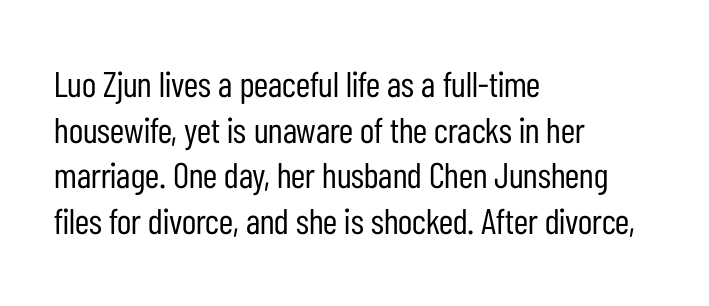
Summary of vertical rhythm: regular, with standard interline spacing. You can tell from the bare stems that sans-serif type was used. The foot of each line stays bare and open. The passage is arranged the way most books set body copy — flush left.
